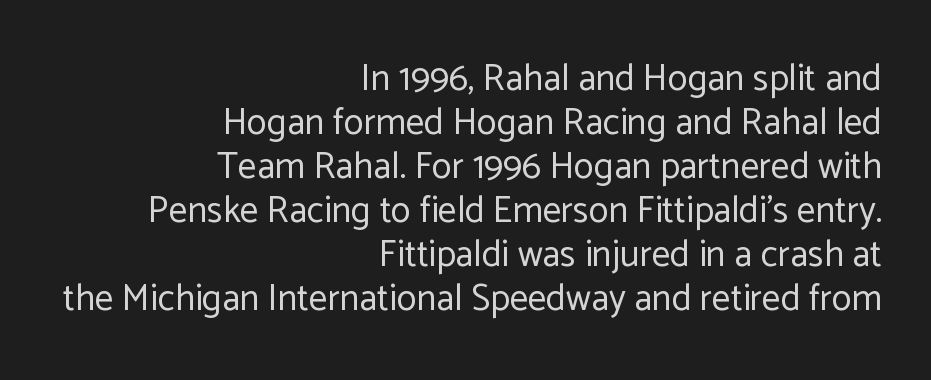
{"serif": "no", "italic": "no", "bold": "no", "weight": "regular", "width": "normal", "stroke_contrast": "low", "x_height": "medium", "monospaced": "no", "underline": "no", "align": "right", "line_spacing_ratio": 1.19, "letter_spacing": "normal", "letter_spacing_em": 0.0, "glyph_px": 37}
